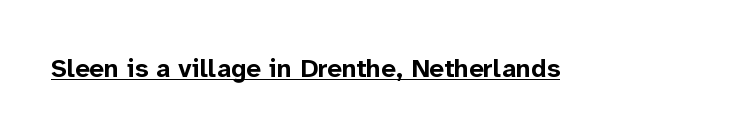
{"italic": "no", "bold": "yes", "underline": "yes", "letter_spacing": "normal", "letter_spacing_em": 0.0, "glyph_px": 26}
